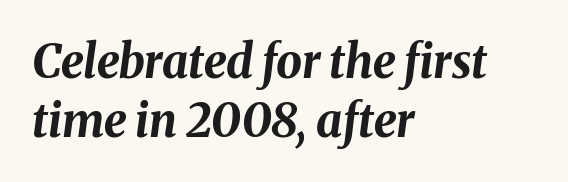
{"italic": "yes", "lean": "right", "slant_degrees": 8, "bold": "yes", "weight": "bold", "width": "normal", "stroke_contrast": "medium", "x_height": "medium", "monospaced": "no", "underline": "no", "align": "left", "line_spacing": "normal", "line_spacing_ratio": 1.28, "letter_spacing": "normal", "letter_spacing_em": 0.0, "glyph_px": 46}
